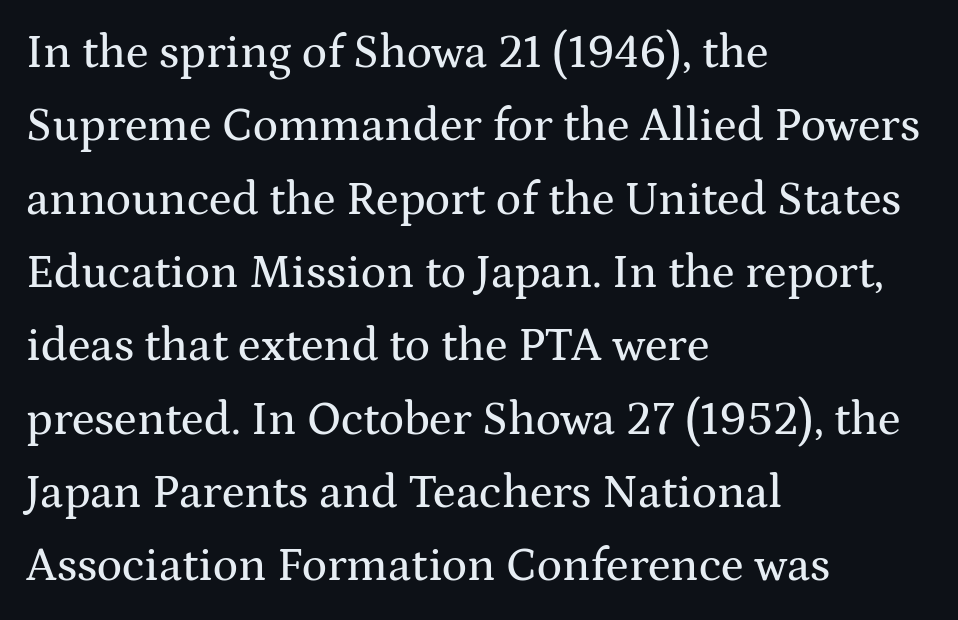
The image shows 47 px wide serif type, upright; set left-aligned, normal line spacing (1.56x), normal letter spacing, not underlined; medium stroke contrast and a medium x-height.
